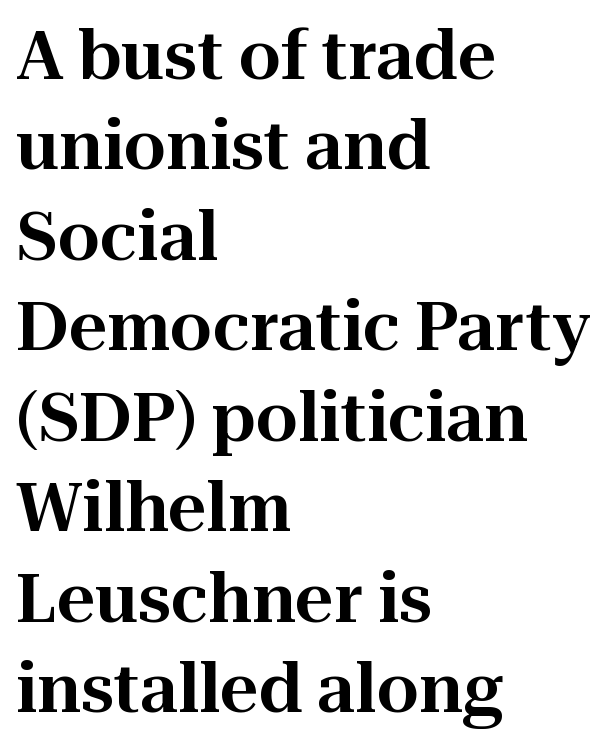
Q: Is the text italic (slanted)? A: No, it is upright.
Q: Is the typeface a serif or a sans-serif typeface? A: Serif.
Q: Is the text underlined? A: No.
Q: How is the paragraph aligned? A: Left-aligned.
Q: Is the spacing between letters normal or unusually wide? A: Normal.
Q: Is the spacing between lines tight, normal or loose? A: Normal.
Q: Width (condensed, normal, or wide)? A: Normal.
Q: Stroke contrast? A: High.
Q: x-height? A: Medium.
Q: Monospaced? A: No.
